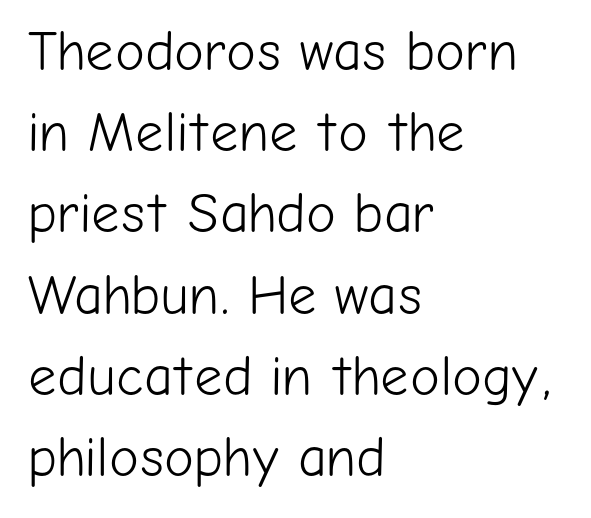
Varying glyph widths throughout — classic text-font behaviour. The lettering holds an erect, upright posture throughout. Letters rest on an invisible, unmarked baseline. Check where the strokes stop: nothing finishes them off — pure sans. Compared with a typical body face, this is equally light or lighter still. Horizontally, the lines are justified to the leading edge only.
